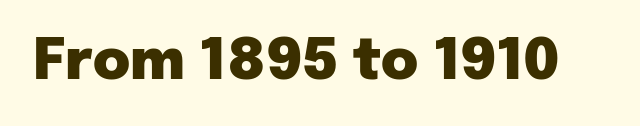
{"serif": "no", "italic": "no", "bold": "yes", "weight": "heavy", "width": "normal", "stroke_contrast": "low", "x_height": "medium", "monospaced": "no", "underline": "no", "letter_spacing": "normal", "letter_spacing_em": 0.0, "glyph_px": 57}
